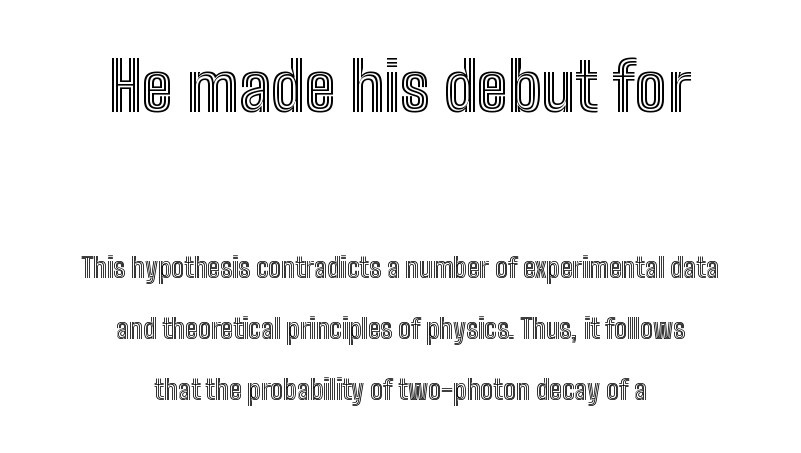
Q: Is the text italic (slanted)? A: No, it is upright.
Q: Is the text underlined? A: No.
Q: How is the paragraph aligned? A: Centered.
Q: Is the spacing between letters normal or unusually wide? A: Normal.
Q: Is the spacing between lines tight, normal or loose? A: Loose.
Q: Which block of text is set in a larger size, the first (top) or the second (bottom)? A: The first (top) one.
Q: Width (condensed, normal, or wide)? A: Condensed.
Q: x-height? A: Medium.
Q: Monospaced? A: No.
